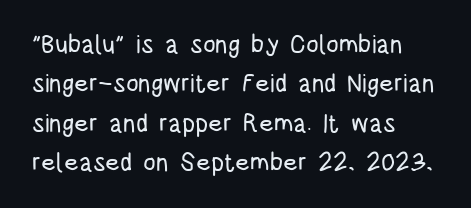
The image shows 25 px text type, upright; set left-aligned, normal line spacing (1.58x), normal letter spacing, not underlined.
